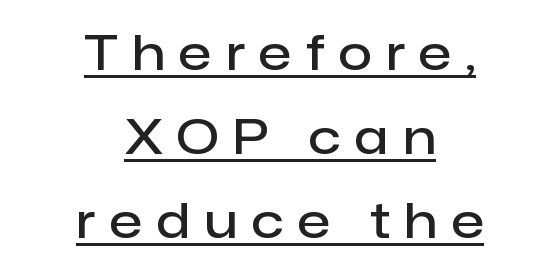
Q: Is the text bold? A: Semi-bold.
Q: Is the text italic (slanted)? A: No, it is upright.
Q: Is the typeface a serif or a sans-serif typeface? A: Sans-serif.
Q: Is the text underlined? A: Yes.
Q: How is the paragraph aligned? A: Centered.
Q: Is the spacing between letters normal or unusually wide? A: Unusually wide.
Q: Width (condensed, normal, or wide)? A: Normal.
Q: Stroke contrast? A: Low.
Q: x-height? A: Medium.
Q: Monospaced? A: No.
